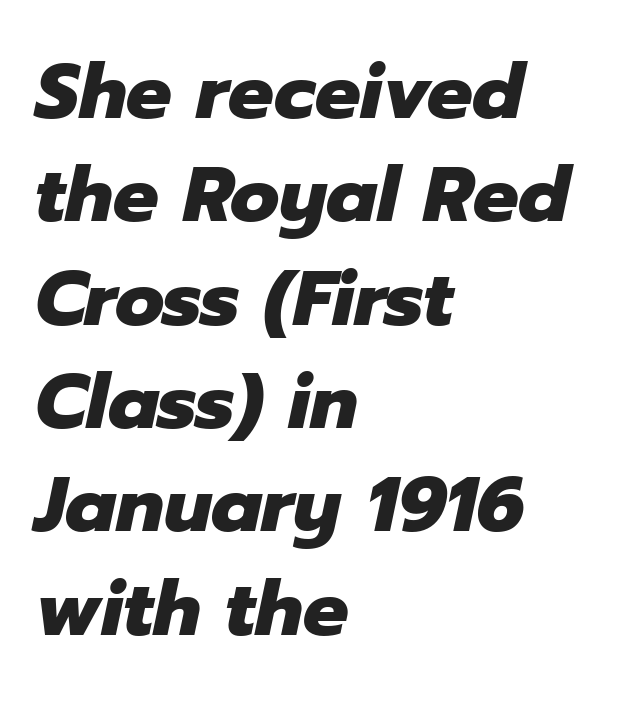
{"italic": "yes", "lean": "right", "slant_degrees": 12, "bold": "yes", "weight": "heavy", "width": "normal", "stroke_contrast": "low", "x_height": "medium", "monospaced": "no", "underline": "no", "align": "left", "line_spacing": "normal", "line_spacing_ratio": 1.36, "letter_spacing": "normal", "letter_spacing_em": 0.0, "glyph_px": 76}
